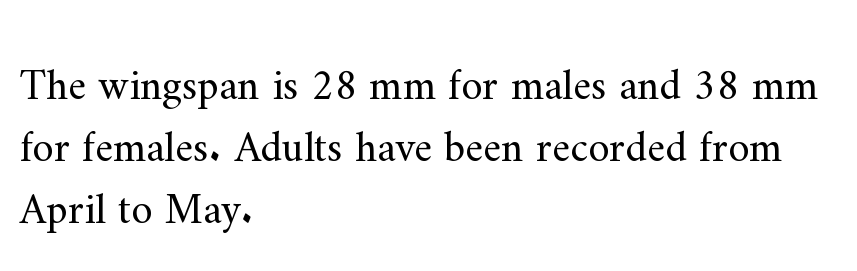
Is this a fixed-width face? No — the glyphs have proportional, varying widths. Line spacing here is normal. Weight: not bold — regular or lighter. Anything drawn beneath the words? Only blank space. The paragraph shown leans on its left margin.
